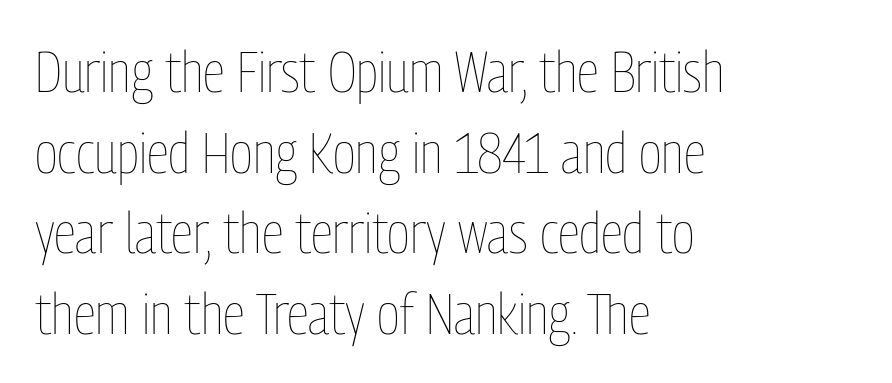
{"italic": "no", "bold": "no", "weight": "thin", "width": "condensed", "stroke_contrast": "low", "x_height": "medium", "monospaced": "no", "underline": "no", "align": "left", "line_spacing": "normal", "line_spacing_ratio": 1.39, "letter_spacing": "normal", "letter_spacing_em": 0.0, "glyph_px": 58}
